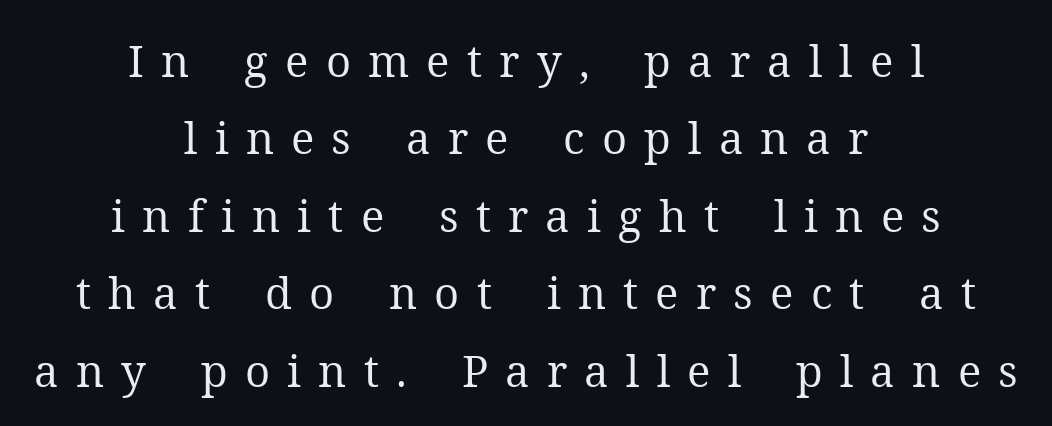
The image shows 44 px regular-weight serif type, upright; set centered, line spacing 1.76x, unusually wide letter spacing (+0.39 em), not underlined; medium stroke contrast and a medium x-height.
